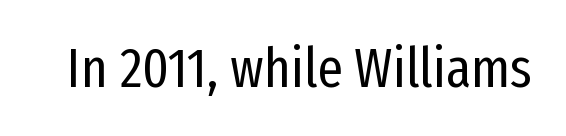
The letterforms sit shoulder to shoulder at normal distance. No word sits above an underline. Italic: no, the glyphs are upright roman. Counters stay open thanks to moderate or lighter strokes.
